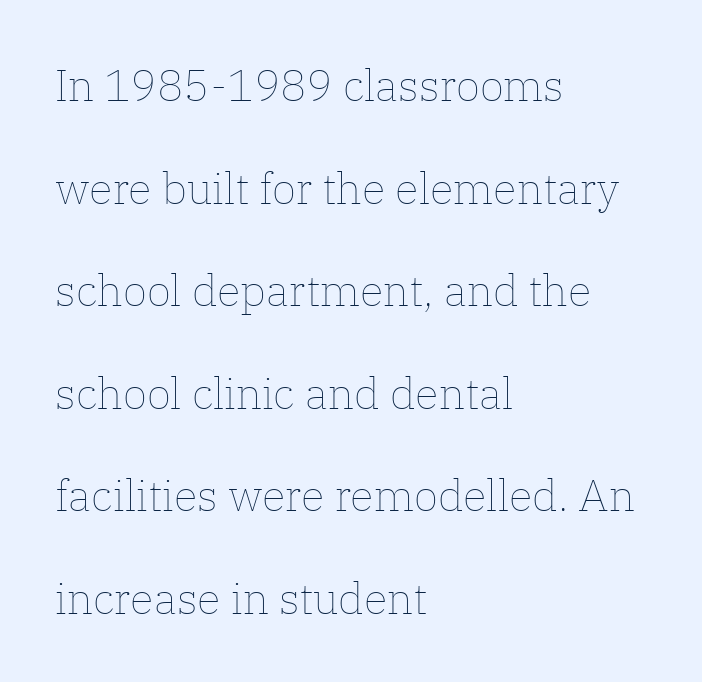
The image shows 44 px thin type, upright; set left-aligned, loose line spacing (2.33x), normal letter spacing, not underlined; low stroke contrast and a medium x-height.
